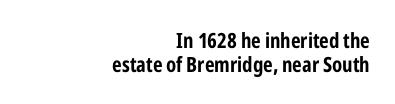
The image shows 21 px bold type, upright; set right-aligned, tight line spacing (1.13x), normal letter spacing, not underlined.
